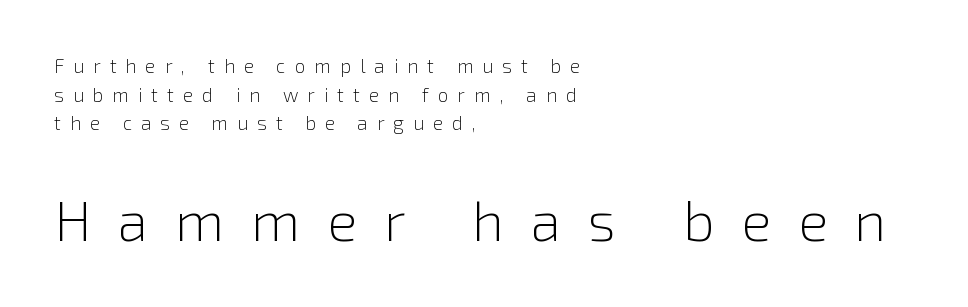
The image shows 56 px light sans-serif type, upright; set left-aligned, normal line spacing (1.51x), unusually wide letter spacing (+0.48 em), not underlined; the second (bottom) block is 2.95x larger; a medium x-height.
